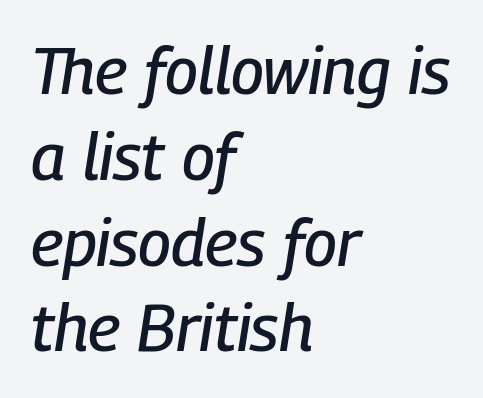
These lines are rendered in a variable-pitch font. Vertically, the passage feels balanced, rows spaced as you'd expect. Characters follow at the spacing the type designer built in. The baseline area is clear.
